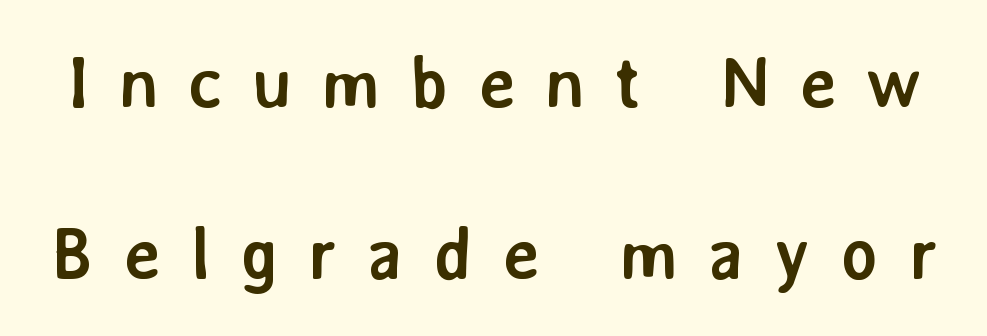
The image shows 72 px semibold sans-serif type, upright; set loose line spacing (2.37x), unusually wide letter spacing (+0.4 em), not underlined; low stroke contrast and a medium x-height.
